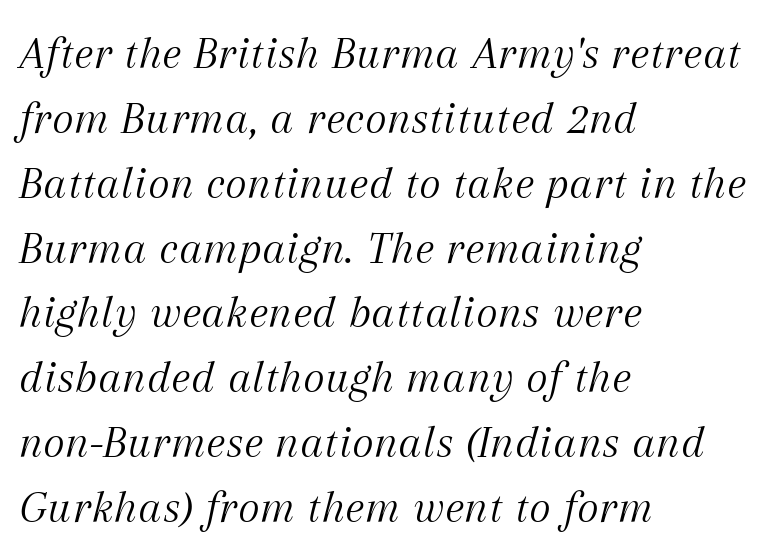
No extra ink here — the face is not bold. The passage is arranged the way most books set body copy — flush left. Here the glyphs are tracked normally, forming tight word shapes. Character widths vary here, with narrow letters taking less room than wide ones. Only glyphs here, with clear space below each row. Is this a sans? No — the strokes have serifs.
